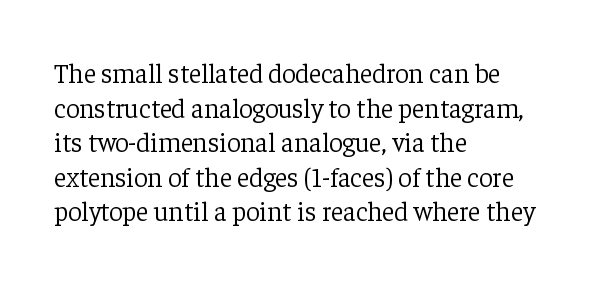
{"italic": "no", "bold": "no", "underline": "no", "align": "left", "line_spacing": "normal", "line_spacing_ratio": 1.28, "letter_spacing": "normal", "letter_spacing_em": 0.0, "glyph_px": 27}
